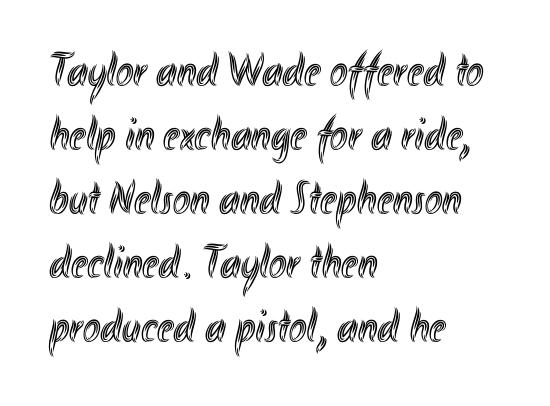
{"width": "condensed", "x_height": "small", "monospaced": "no", "underline": "no", "align": "left", "line_spacing": "normal", "line_spacing_ratio": 1.36, "letter_spacing": "normal", "letter_spacing_em": 0.0, "glyph_px": 47}
